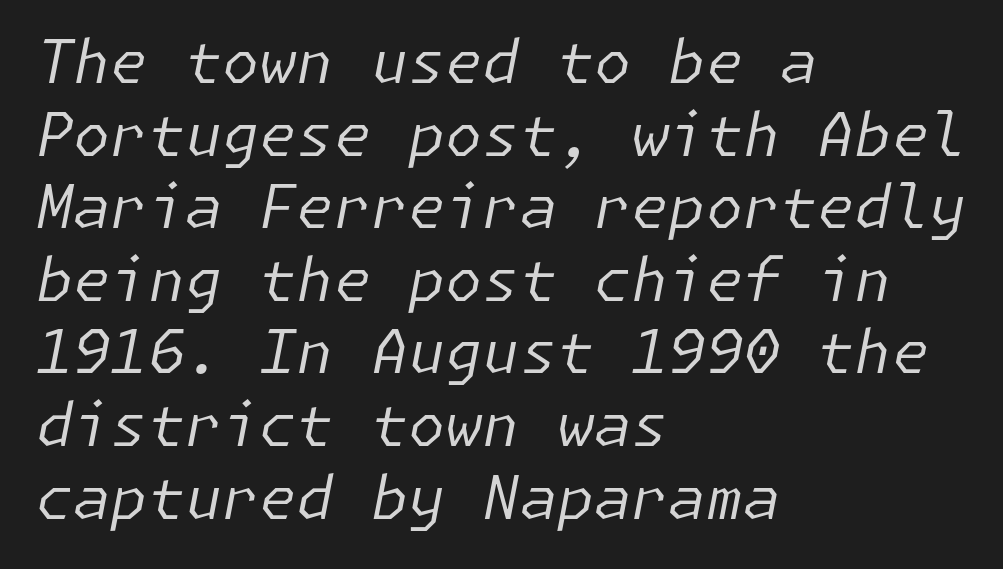
Q: Is the text bold? A: No.
Q: Is the text italic (slanted)? A: Yes, it leans right by about 11 degrees.
Q: Is the text underlined? A: No.
Q: How is the paragraph aligned? A: Left-aligned.
Q: Is the spacing between letters normal or unusually wide? A: Normal.
Q: Width (condensed, normal, or wide)? A: Normal.
Q: Stroke contrast? A: Low.
Q: x-height? A: Medium.
